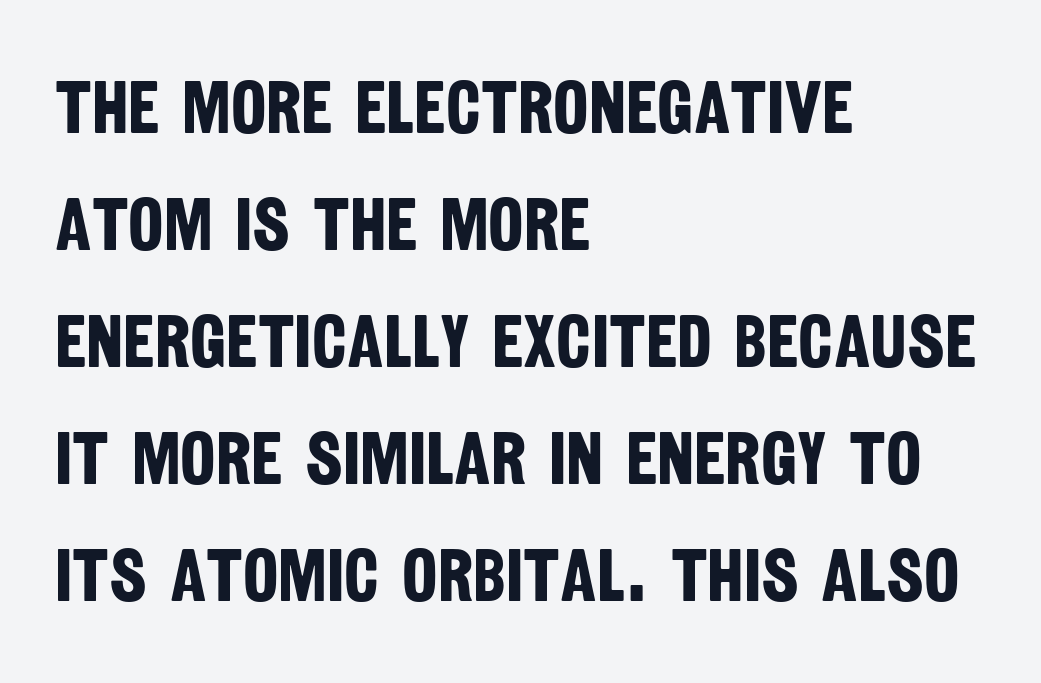
The passage is arranged the way most books set body copy — flush left. Letter spacing: default. The face used here is a sans, in the tradition of grotesques and geometrics. Glance below the letters and you will spot only blank space.
